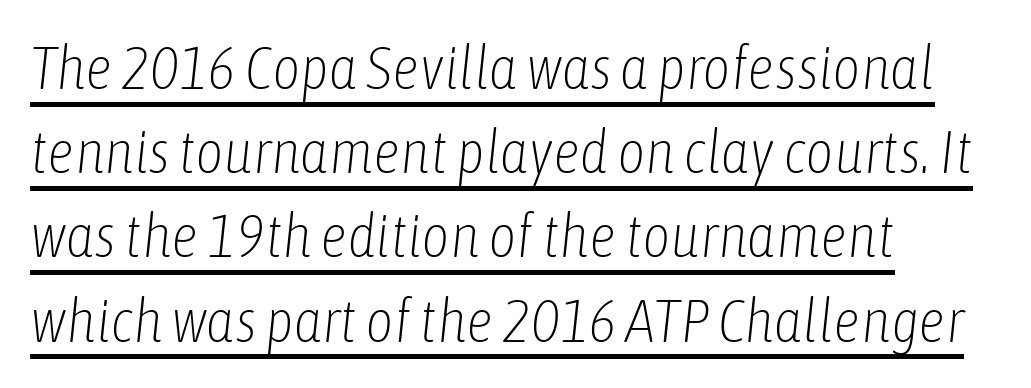
{"italic": "yes", "lean": "right", "slant_degrees": 6, "bold": "no", "weight": "light", "width": "condensed", "stroke_contrast": "low", "x_height": "medium", "monospaced": "no", "underline": "yes", "align": "left", "line_spacing": "normal", "line_spacing_ratio": 1.38, "letter_spacing": "normal", "letter_spacing_em": 0.0, "glyph_px": 61}
